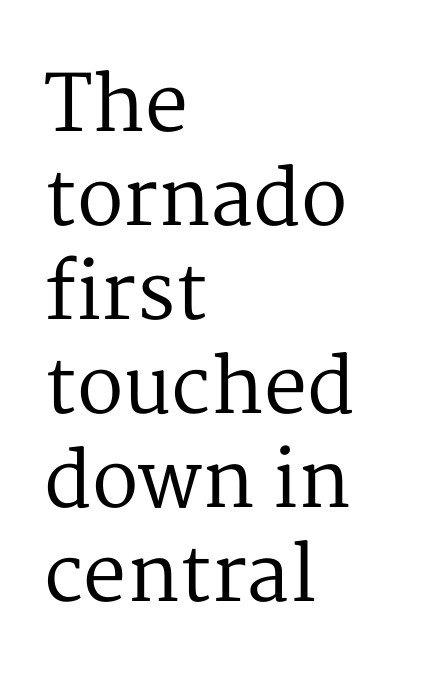
The image shows 77 px regular-weight serif type, upright; set left-aligned, line spacing 1.22x, normal letter spacing, not underlined; medium stroke contrast and a medium x-height.
